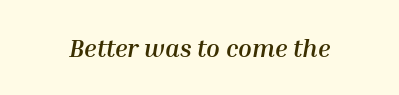
The image shows 25 px bold type, italic (leaning right); set normal letter spacing, not underlined.
